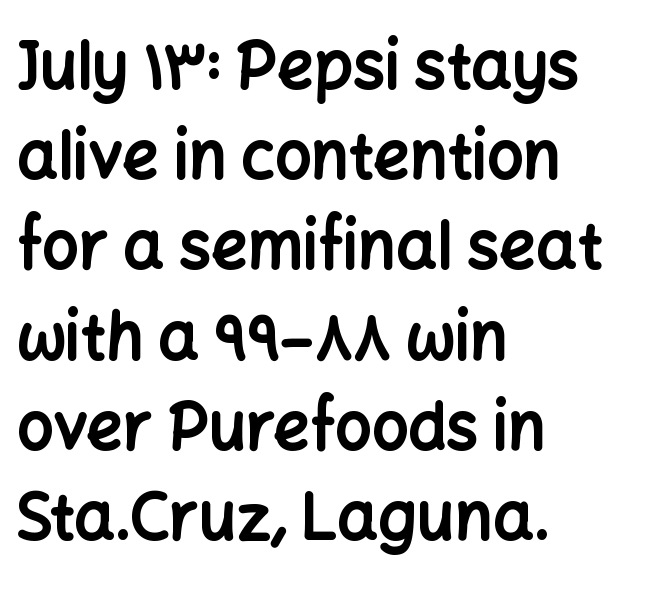
A typesetter would call this proportional, since set widths differ per character. The glyphs in this specimen are sans serif. Interline gaps are of average width in this sample. Teacher's note: observe the even left margin — that is flush-left alignment. Nobody touched the tracking dial on this one.
